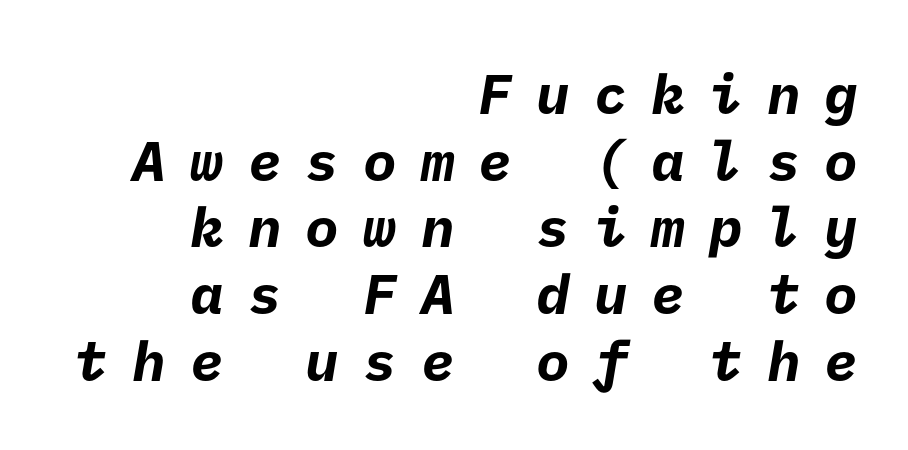
Q: Is the text bold? A: Yes.
Q: Is the typeface a serif or a sans-serif typeface? A: Sans-serif.
Q: Is the text underlined? A: No.
Q: How is the paragraph aligned? A: Right-aligned.
Q: Is the spacing between letters normal or unusually wide? A: Unusually wide.
Q: Width (condensed, normal, or wide)? A: Normal.
Q: Stroke contrast? A: Low.
Q: x-height? A: Medium.
